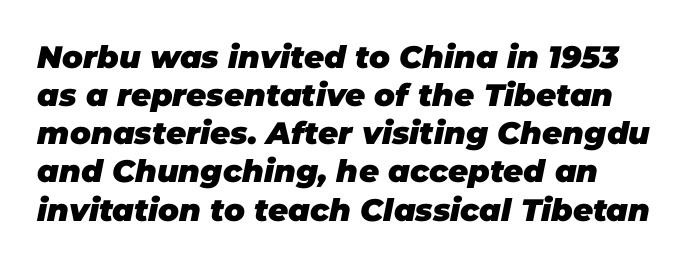
{"italic": "yes", "lean": "right", "slant_degrees": 11, "bold": "yes", "weight": "heavy", "width": "normal", "stroke_contrast": "low", "x_height": "large", "monospaced": "no", "underline": "no", "line_spacing_ratio": 1.23, "letter_spacing": "normal", "letter_spacing_em": 0.0, "glyph_px": 31}
